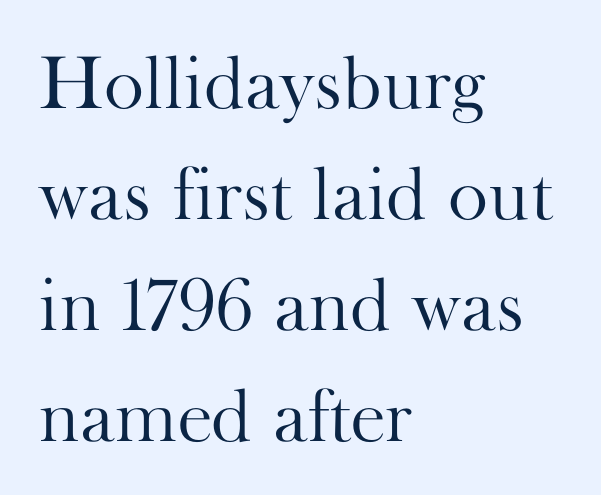
Descenders hang freely into open space. Horizontal alignment here is leftward, the default for most running prose. Compared with typical body copy, the letter spacing here is the same. The letterforms sit at book weight or below. The letters carry serifs — small finishing strokes at the ends of their stems. Horizontal bands of white between lines are of average thickness.
